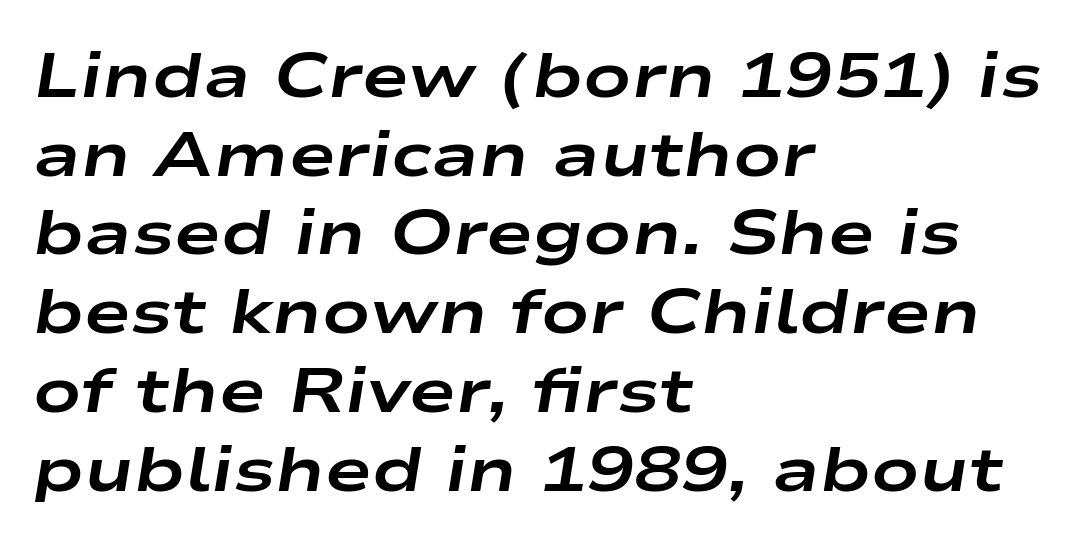
Words appear dense and cohesive because spacing is normal. Posture: slanted. Letters rest on an invisible, unmarked baseline. The rendering uses a moderate line-height, typical for paragraphs. Students, this is bold: see how much ink each stroke carries.
